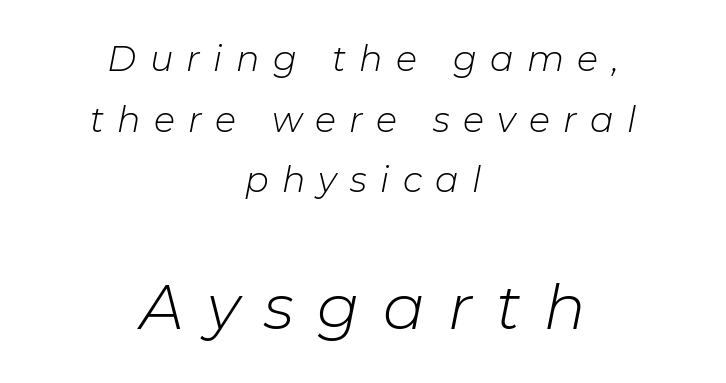
{"italic": "yes", "lean": "right", "slant_degrees": 11, "bold": "no", "weight": "light", "width": "normal", "stroke_contrast": "low", "x_height": "medium", "monospaced": "no", "underline": "no", "align": "center", "line_spacing_ratio": 1.73, "letter_spacing": "wide", "letter_spacing_em": 0.38, "larger_block": "second", "size_ratio": 1.77, "glyph_px": 62}
